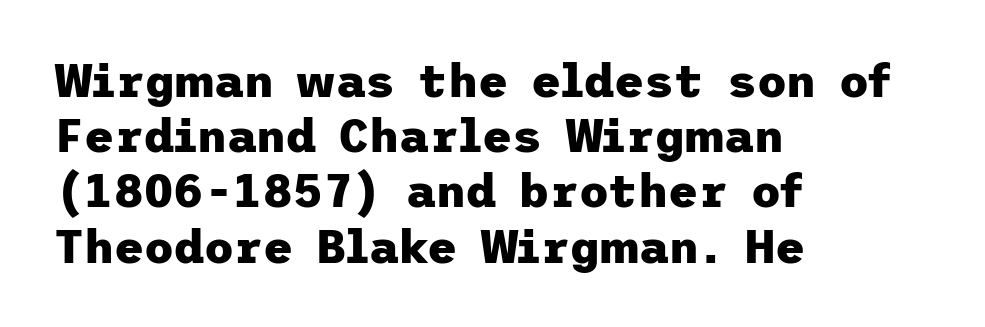
The image shows 46 px heavy sans-serif type, upright; set left-aligned, line spacing 1.2x, normal letter spacing, not underlined; low stroke contrast and a medium x-height.
